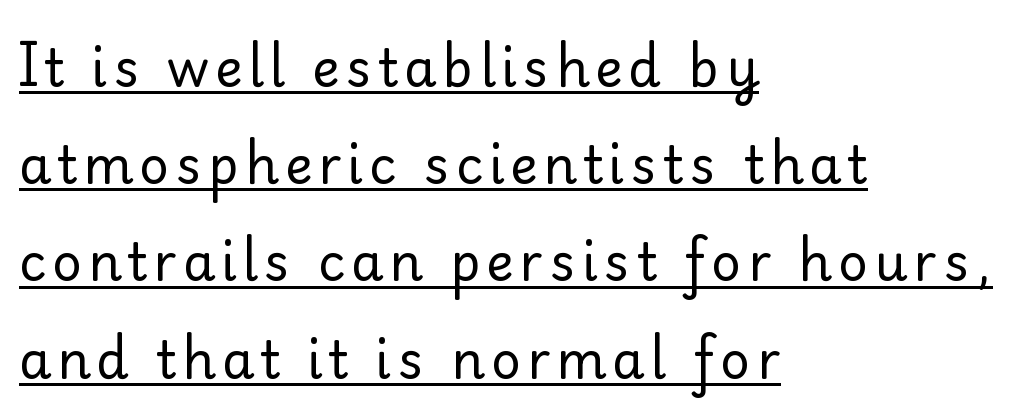
{"serif": "yes", "italic": "no", "bold": "no", "weight": "regular", "width": "normal", "stroke_contrast": "low", "x_height": "small", "monospaced": "no", "underline": "yes", "align": "left", "line_spacing_ratio": 1.87, "glyph_px": 52}
